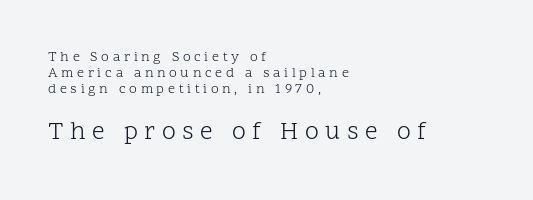
{"italic": "no", "bold": "no", "underline": "no", "align": "left", "line_spacing": "tight", "line_spacing_ratio": 1.13, "letter_spacing": "wide", "letter_spacing_em": 0.26, "larger_block": "second", "size_ratio": 1.79, "glyph_px": 25}
